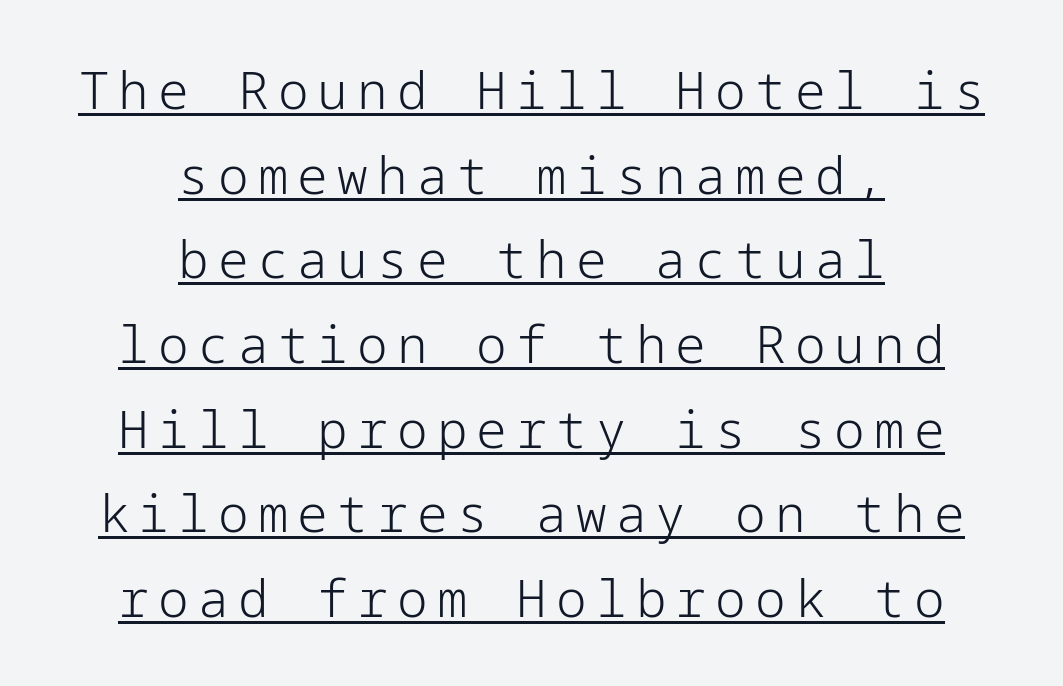
Q: Is the text bold? A: No.
Q: Is the text italic (slanted)? A: No, it is upright.
Q: Is the typeface a serif or a sans-serif typeface? A: Sans-serif.
Q: Is the text underlined? A: Yes.
Q: How is the paragraph aligned? A: Centered.
Q: Is the spacing between lines tight, normal or loose? A: Normal.
Q: Width (condensed, normal, or wide)? A: Normal.
Q: Stroke contrast? A: Low.
Q: x-height? A: Medium.
